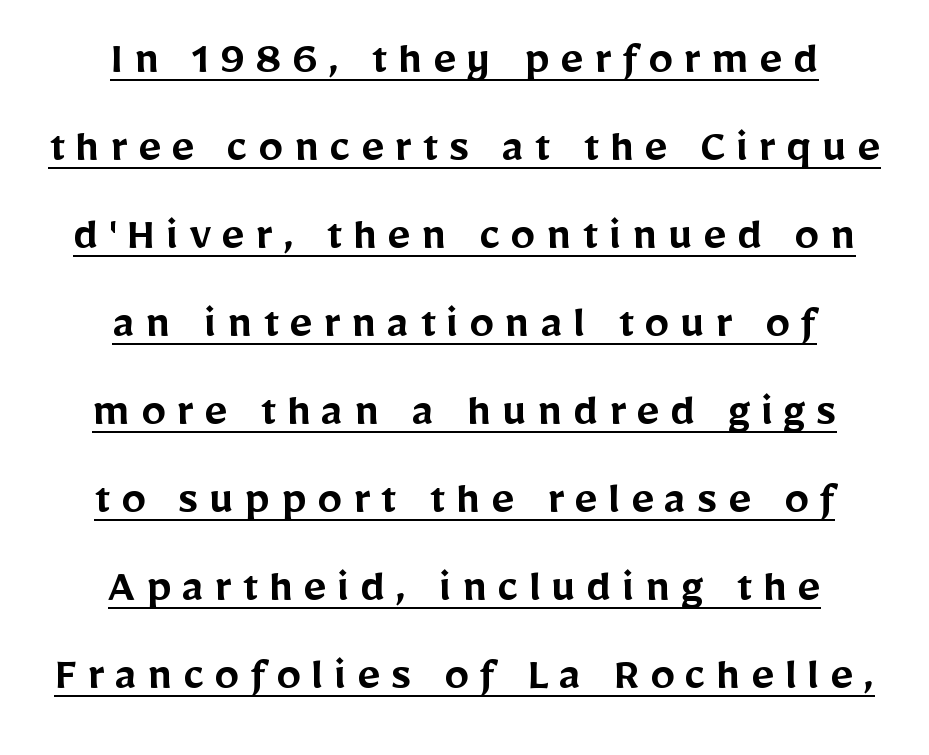
Q: Is the text bold? A: Semi-bold.
Q: Is the text italic (slanted)? A: No, it is upright.
Q: Is the typeface a serif or a sans-serif typeface? A: Sans-serif.
Q: Is the text underlined? A: Yes.
Q: How is the paragraph aligned? A: Centered.
Q: Is the spacing between letters normal or unusually wide? A: Unusually wide.
Q: Width (condensed, normal, or wide)? A: Normal.
Q: Stroke contrast? A: Low.
Q: x-height? A: Medium.
Q: Monospaced? A: No.
